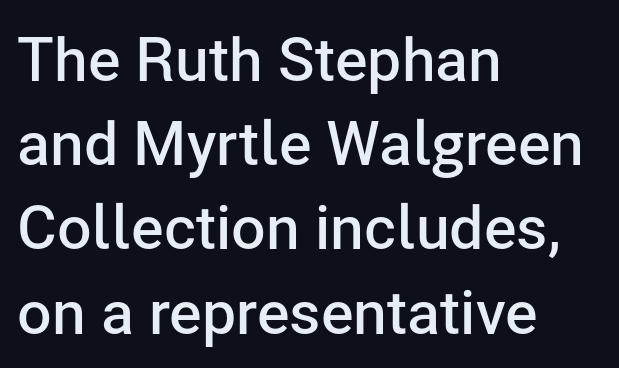
The image shows 61 px semibold sans-serif type, upright; set left-aligned, normal line spacing (1.38x), normal letter spacing, not underlined; low stroke contrast and a medium x-height.
